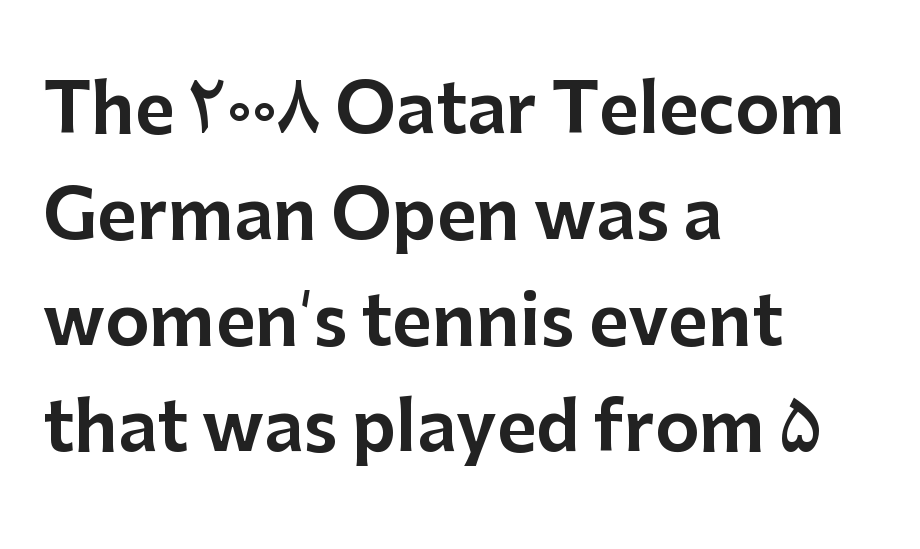
Q: Is the text italic (slanted)? A: No, it is upright.
Q: Is the typeface a serif or a sans-serif typeface? A: Sans-serif.
Q: Is the text underlined? A: No.
Q: How is the paragraph aligned? A: Left-aligned.
Q: Is the spacing between letters normal or unusually wide? A: Normal.
Q: Is the spacing between lines tight, normal or loose? A: Normal.
Q: Width (condensed, normal, or wide)? A: Normal.
Q: Stroke contrast? A: Low.
Q: x-height? A: Medium.
Q: Monospaced? A: No.
